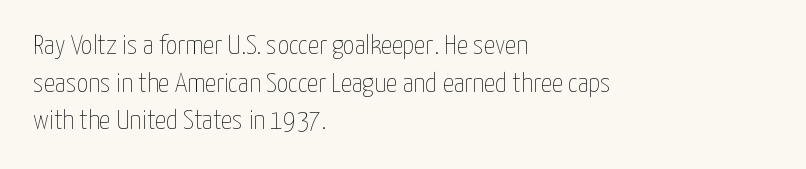
Q: Is the text bold? A: No.
Q: Is the text italic (slanted)? A: No, it is upright.
Q: Is the text underlined? A: No.
Q: How is the paragraph aligned? A: Left-aligned.
Q: Is the spacing between letters normal or unusually wide? A: Normal.
Q: Is the spacing between lines tight, normal or loose? A: Normal.
Q: Width (condensed, normal, or wide)? A: Condensed.
Q: Stroke contrast? A: Low.
Q: x-height? A: Medium.
Q: Monospaced? A: No.
